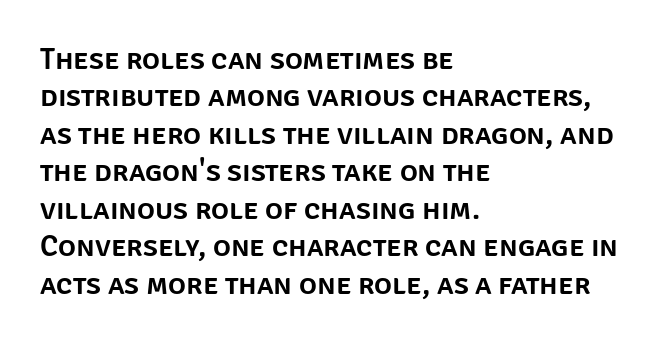
{"serif": "no", "italic": "no", "width": "normal", "stroke_contrast": "low", "x_height": "large", "monospaced": "no", "underline": "no", "align": "left", "line_spacing": "normal", "line_spacing_ratio": 1.25, "letter_spacing": "normal", "letter_spacing_em": 0.0, "glyph_px": 30}
